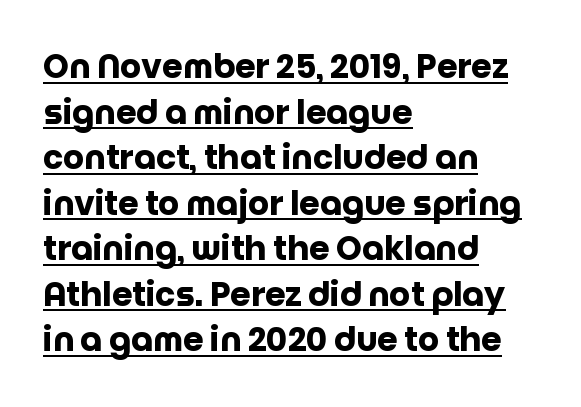
The image shows 33 px heavy sans-serif type, upright; set left-aligned, normal line spacing (1.38x), normal letter spacing, underlined; low stroke contrast and a large x-height.
